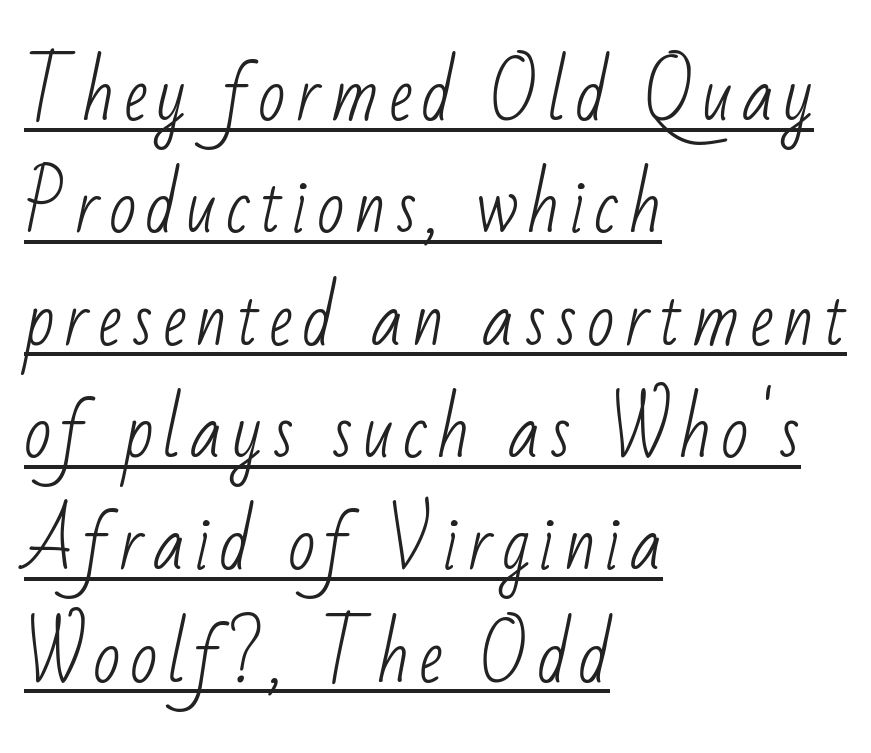
The image shows 72 px light, condensed sans-serif type; set left-aligned, normal line spacing (1.56x), underlined; low stroke contrast and a small x-height.
